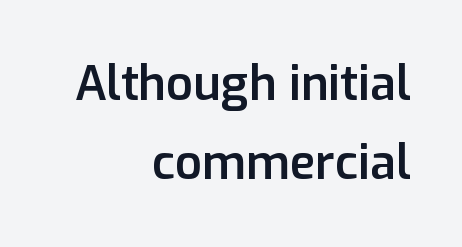
{"serif": "no", "italic": "no", "bold": "semi", "weight": "semibold", "width": "normal", "stroke_contrast": "low", "x_height": "medium", "monospaced": "no", "underline": "no", "align": "right", "line_spacing": "normal", "line_spacing_ratio": 1.68, "letter_spacing": "normal", "letter_spacing_em": 0.0, "glyph_px": 47}
